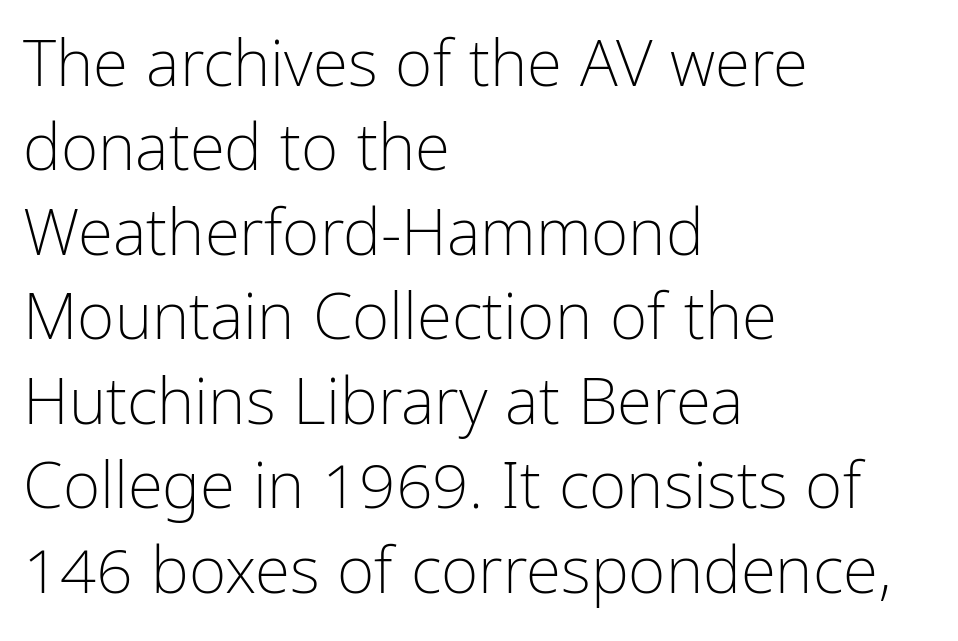
The image shows 64 px light, condensed sans-serif type, upright; set left-aligned, normal line spacing (1.32x), normal letter spacing, not underlined; low stroke contrast and a medium x-height.
